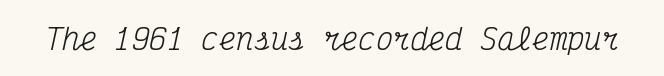
Quick note: underline off. What stands out about the letter spacing? Nothing — it is the standard amount. Weight: in the light-to-regular range. Each letter, wide or thin by design, is forced into the same width here. Italic: yes, the glyphs are oblique. These lines are composed in type with serifs.
